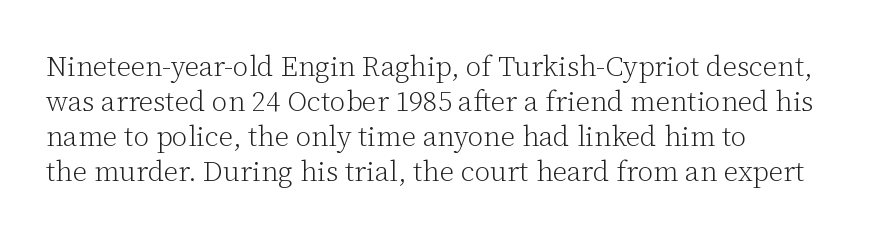
{"serif": "yes", "italic": "no", "bold": "no", "weight": "light", "width": "normal", "stroke_contrast": "low", "x_height": "medium", "monospaced": "no", "underline": "no", "align": "left", "line_spacing": "normal", "line_spacing_ratio": 1.25, "letter_spacing": "normal", "letter_spacing_em": 0.0, "glyph_px": 28}
